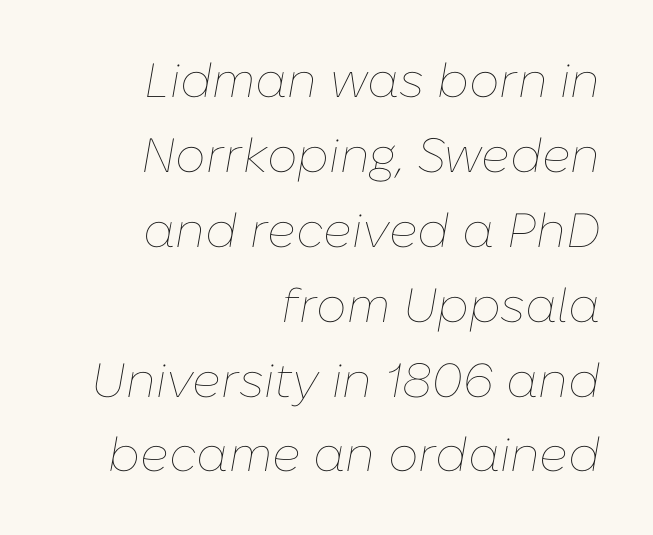
Q: Is the text bold? A: No.
Q: Is the text italic (slanted)? A: Yes, it leans right by about 10 degrees.
Q: Is the text underlined? A: No.
Q: How is the paragraph aligned? A: Right-aligned.
Q: Is the spacing between letters normal or unusually wide? A: Normal.
Q: Is the spacing between lines tight, normal or loose? A: Normal.
Q: Width (condensed, normal, or wide)? A: Normal.
Q: Stroke contrast? A: Low.
Q: x-height? A: Medium.
Q: Monospaced? A: No.
